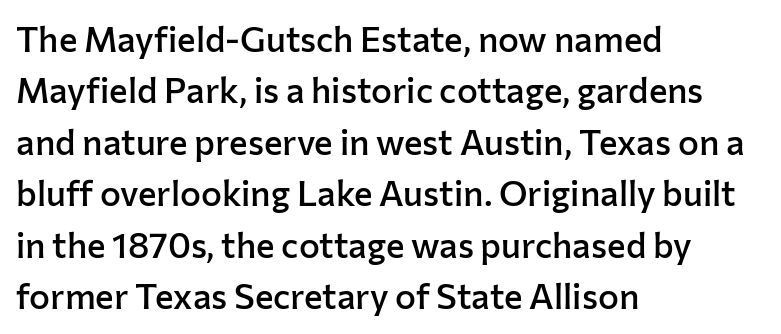
The image shows 35 px semibold sans-serif type, upright; set left-aligned, normal line spacing (1.47x), normal letter spacing, not underlined; low stroke contrast and a medium x-height.
